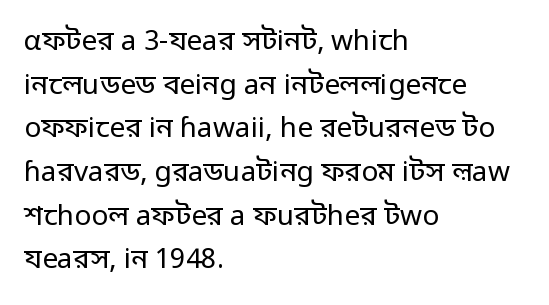
{"serif": "no", "italic": "no", "bold": "no", "weight": "regular", "width": "normal", "stroke_contrast": "low", "x_height": "medium", "monospaced": "no", "underline": "no", "align": "left", "line_spacing": "normal", "line_spacing_ratio": 1.56, "letter_spacing": "normal", "letter_spacing_em": 0.0, "glyph_px": 28}
